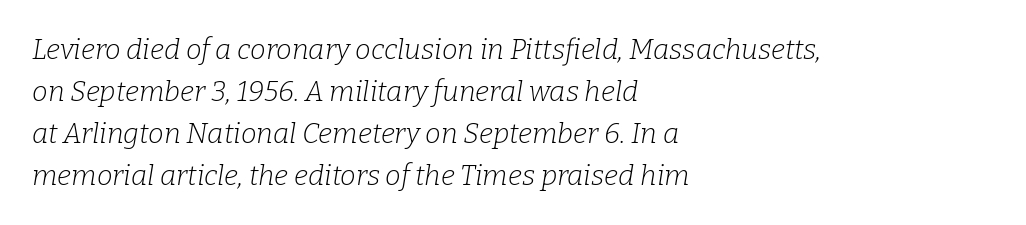
The image shows 28 px light serif type, italic (leaning right); set left-aligned, normal line spacing (1.5x), normal letter spacing, not underlined; low stroke contrast and a medium x-height.
